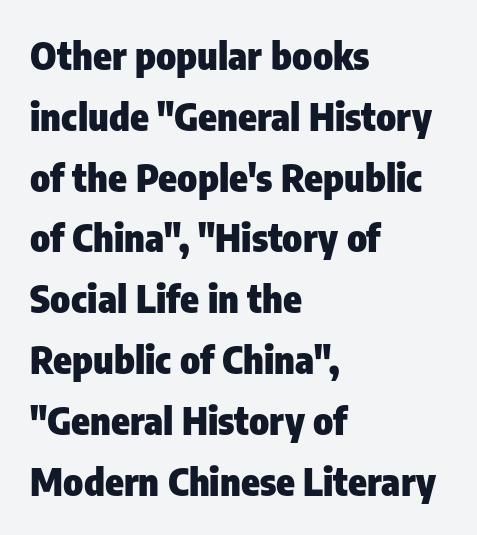
The image shows 38 px heavy, condensed sans-serif type, upright; set left-aligned, normal line spacing (1.6x), normal letter spacing, not underlined; low stroke contrast and a medium x-height.
